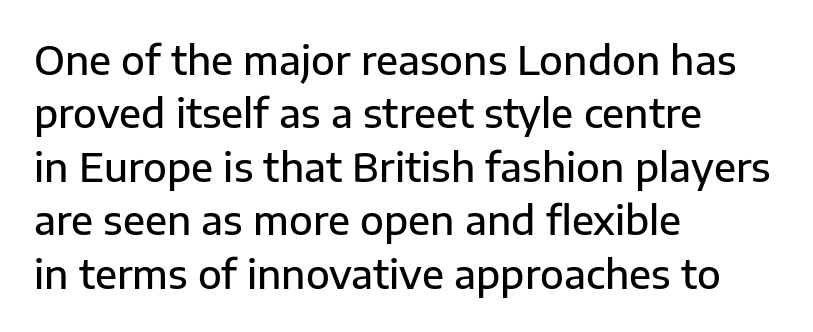
Q: Is the text bold? A: Semi-bold.
Q: Is the text italic (slanted)? A: No, it is upright.
Q: Is the typeface a serif or a sans-serif typeface? A: Sans-serif.
Q: Is the text underlined? A: No.
Q: How is the paragraph aligned? A: Left-aligned.
Q: Is the spacing between letters normal or unusually wide? A: Normal.
Q: Is the spacing between lines tight, normal or loose? A: Normal.
Q: Width (condensed, normal, or wide)? A: Normal.
Q: Stroke contrast? A: Low.
Q: x-height? A: Medium.
Q: Monospaced? A: No.
